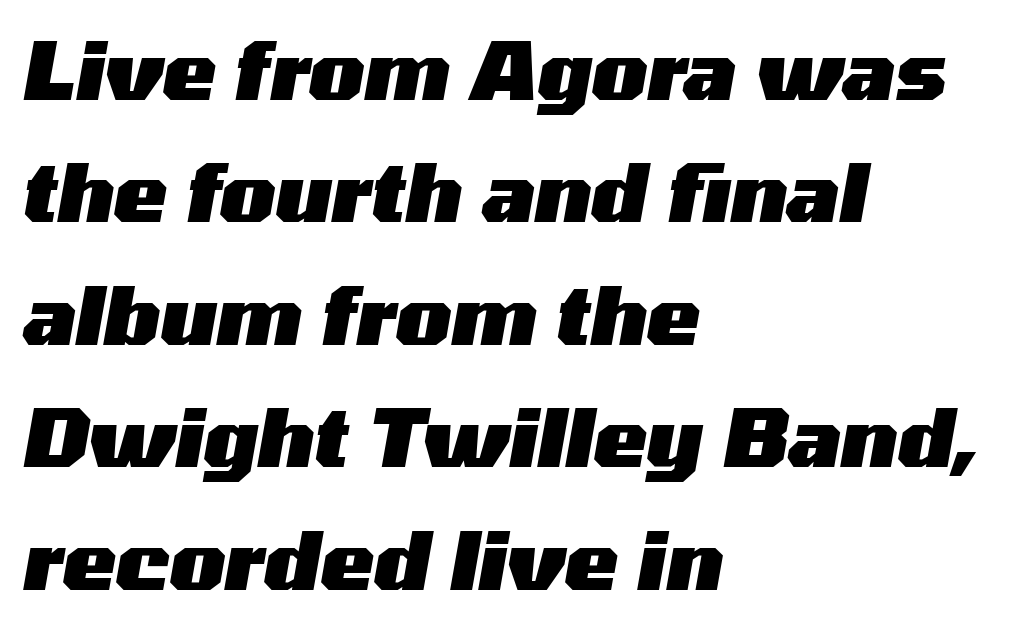
{"italic": "yes", "lean": "right", "slant_degrees": 10, "bold": "yes", "weight": "heavy", "width": "wide", "stroke_contrast": "medium", "x_height": "medium", "monospaced": "no", "underline": "no", "align": "left", "line_spacing": "normal", "line_spacing_ratio": 1.53, "letter_spacing": "normal", "letter_spacing_em": 0.0, "glyph_px": 80}
